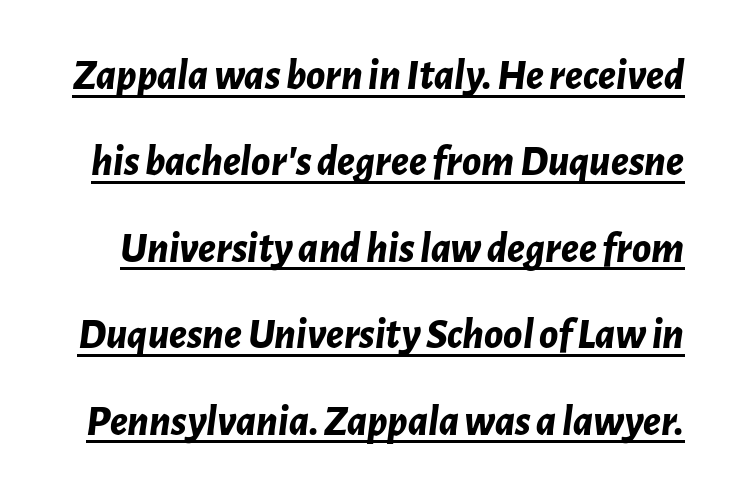
The leading is generous, giving the passage an open texture. Quick note: underline on. The lettering tilts uniformly, giving the passage an italic look. Heavy-handed strokes throughout: this text is bold. This sample has the flowing, uneven cadence of proportional lettering. Nobody touched the tracking dial on this one.
